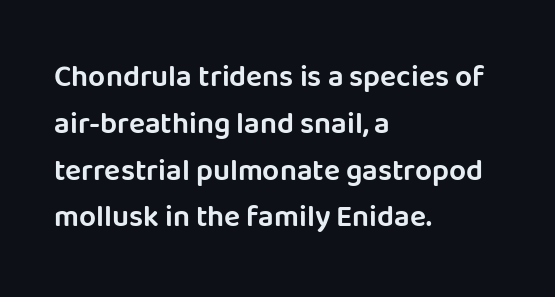
Q: Is the text italic (slanted)? A: No, it is upright.
Q: Is the typeface a serif or a sans-serif typeface? A: Sans-serif.
Q: Is the text underlined? A: No.
Q: How is the paragraph aligned? A: Left-aligned.
Q: Is the spacing between letters normal or unusually wide? A: Normal.
Q: Is the spacing between lines tight, normal or loose? A: Normal.
Q: Width (condensed, normal, or wide)? A: Normal.
Q: Stroke contrast? A: Low.
Q: x-height? A: Large.
Q: Monospaced? A: No.
